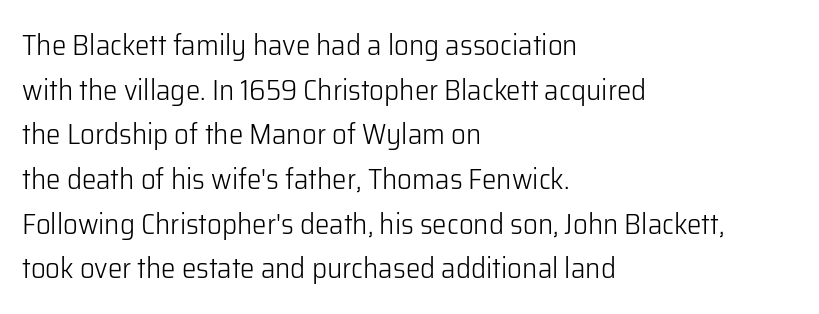
{"serif": "no", "italic": "no", "bold": "no", "weight": "light", "width": "normal", "stroke_contrast": "low", "x_height": "medium", "monospaced": "no", "underline": "no", "align": "left", "line_spacing": "normal", "line_spacing_ratio": 1.54, "letter_spacing": "normal", "letter_spacing_em": 0.0, "glyph_px": 29}
